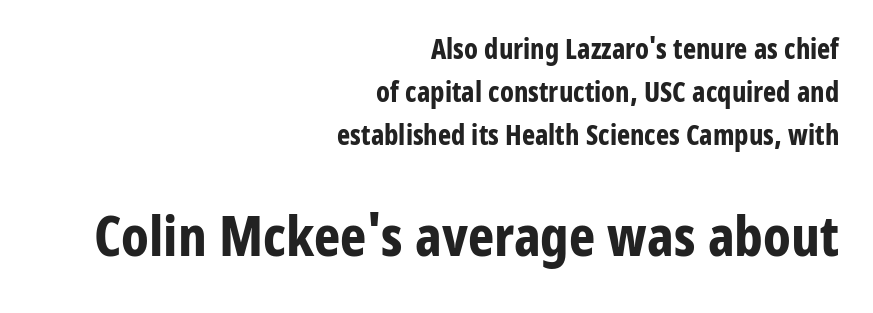
The image shows 56 px bold, condensed sans-serif type, upright; set right-aligned, normal line spacing (1.53x), normal letter spacing, not underlined; the second (bottom) block is 2.0x larger; low stroke contrast and a medium x-height.
